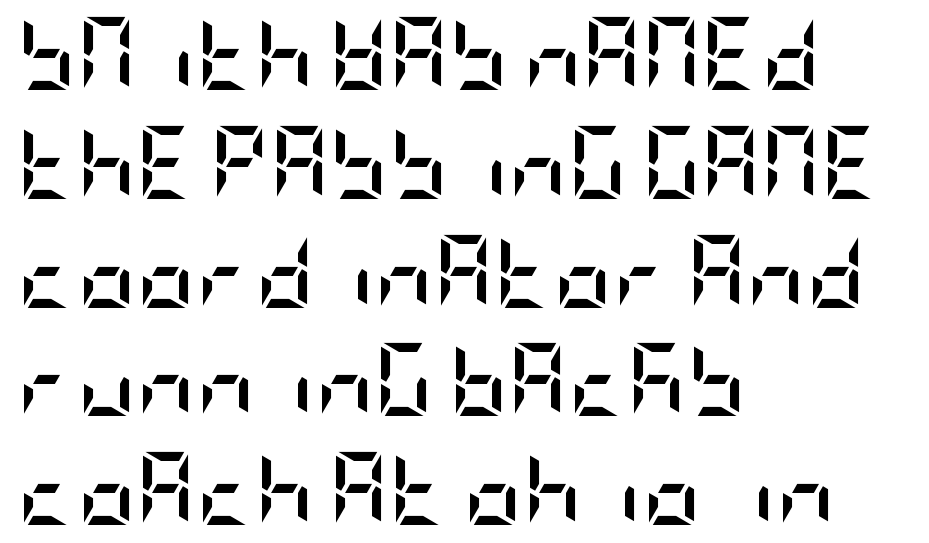
The image shows 73 px semibold, condensed sans-serif type, upright; set left-aligned, normal line spacing (1.49x), normal letter spacing, not underlined; low stroke contrast and a large x-height.
